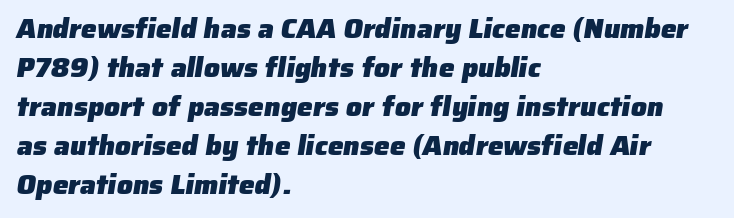
Underlining? Definitely not there. Spacing verdict: proportional, widths tailored to each character. The type is set solid horizontally, with unmodified tracking. The passage shown is typeset with a sans-serif family. These lines are set flush left with a ragged right edge.
